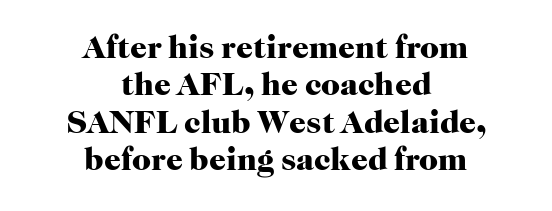
The font's upright variant was chosen for this text. The rag falls on both sides of this text block equally. Set as a true bold cut, around the 700 mark. Letters rest on an invisible, unmarked baseline.
